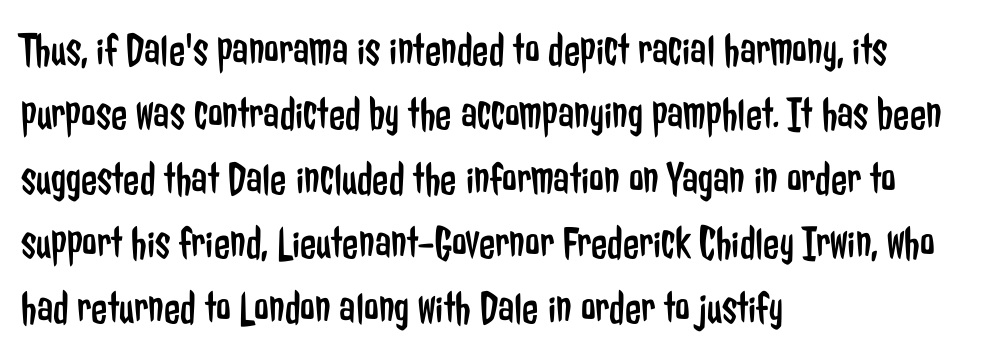
The image shows 47 px regular-weight, condensed sans-serif type, upright; set left-aligned, normal line spacing (1.37x), normal letter spacing, not underlined; low stroke contrast and a medium x-height.
